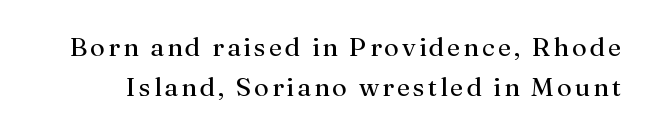
Q: Is the text bold? A: No.
Q: Is the text italic (slanted)? A: No, it is upright.
Q: Is the text underlined? A: No.
Q: Is the spacing between lines tight, normal or loose? A: Normal.
